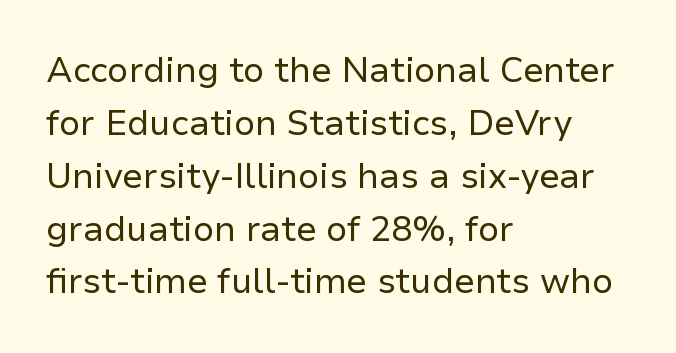
The font sits on the lighter half of the weight spectrum, regular included. Do the characters align in a grid? No, the font is proportional. Regarding serifs, this sample does without them. Notice how the passage keeps a crisp vertical edge on the left only.
